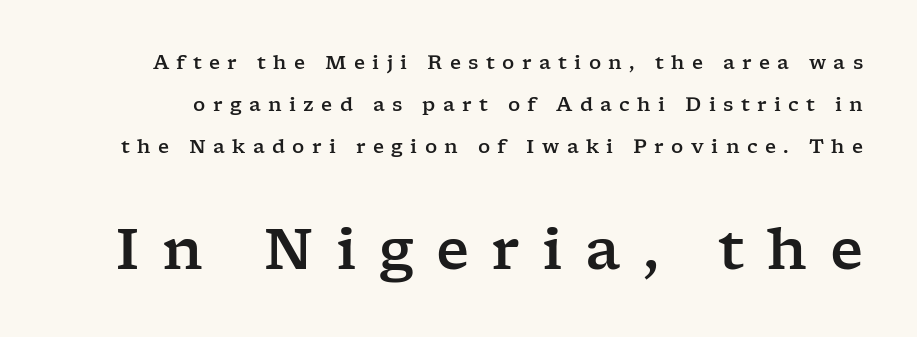
Q: Is the text italic (slanted)? A: No, it is upright.
Q: Is the typeface a serif or a sans-serif typeface? A: Serif.
Q: Is the text underlined? A: No.
Q: Is the spacing between letters normal or unusually wide? A: Unusually wide.
Q: Is the spacing between lines tight, normal or loose? A: Loose.
Q: Which block of text is set in a larger size, the first (top) or the second (bottom)? A: The second (bottom) one.
Q: Width (condensed, normal, or wide)? A: Wide.
Q: Stroke contrast? A: Low.
Q: x-height? A: Medium.
Q: Monospaced? A: No.
